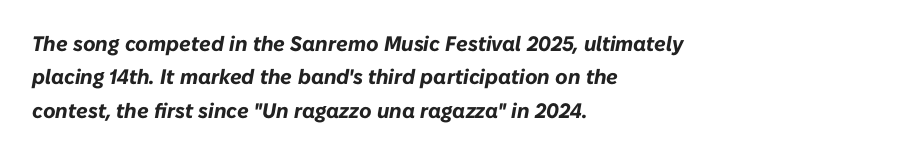
Casual observation: everything's shoved over to the left. Students, observe: this is what conventionally led text looks like. In terms of posture, this sample is oblique. The tracking reads as untouched default to a designer's eye.
